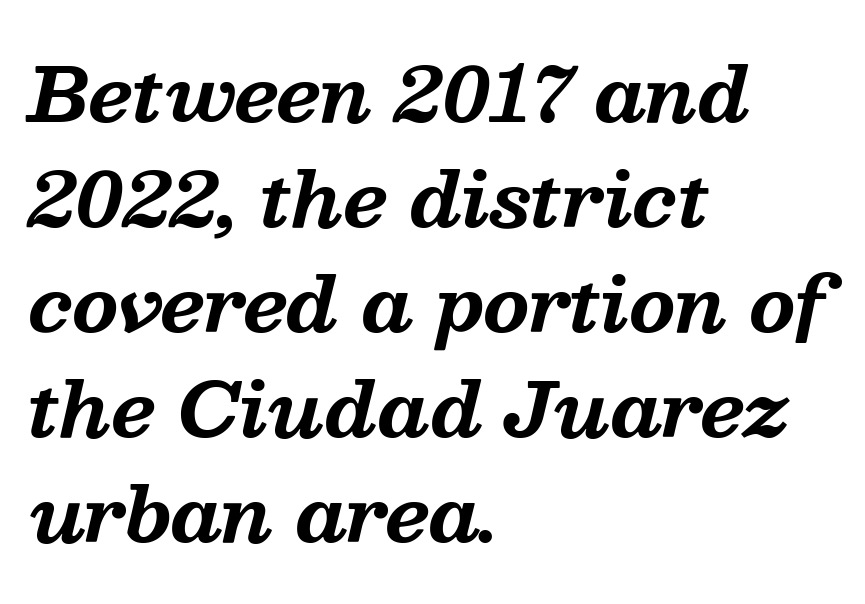
Each new line begins a customary step beneath the previous one. Do the characters align in a grid? No, the font is proportional. The paragraph shown leans on its left margin. Heavy, bold letterforms. The glyphs look as if they've been sheared to an angle.
